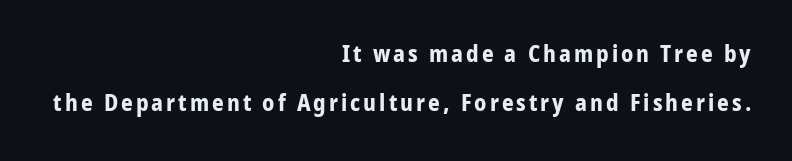
Unmarked baselines from the first word to the last. Posture: straight, roman, zero tilt. Horizontal bands of white between lines are thick stripes. A full-strength bold gives these letters their thick strokes. The rendering anchors every line to the right-hand side.
